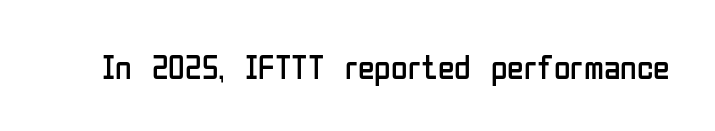
Does the type have serifs? No, each stem ends abruptly. This sample has the flowing, uneven cadence of proportional lettering. Nobody drew a line under any word here. A roman cut, with each character standing at attention.
